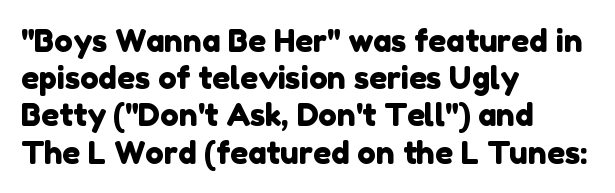
{"serif": "no", "width": "normal", "stroke_contrast": "low", "x_height": "medium", "monospaced": "no", "underline": "no", "align": "left", "line_spacing_ratio": 1.2, "letter_spacing": "normal", "letter_spacing_em": 0.0, "glyph_px": 31}
